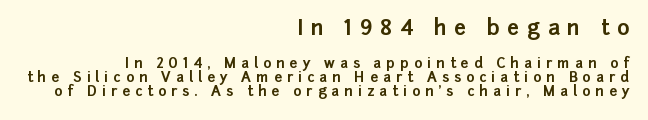
The image shows 21 px bold type, upright; set right-aligned, tight line spacing (1.01x), unusually wide letter spacing (+0.36 em), not underlined; the first (top) block is 1.5x larger.
